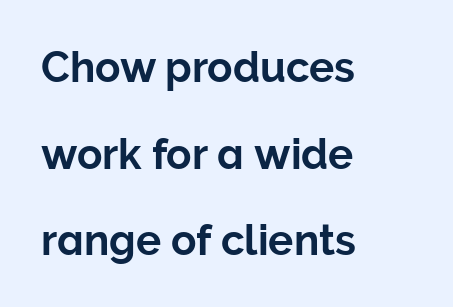
Q: Is the text italic (slanted)? A: No, it is upright.
Q: Is the typeface a serif or a sans-serif typeface? A: Sans-serif.
Q: Is the text underlined? A: No.
Q: How is the paragraph aligned? A: Left-aligned.
Q: Is the spacing between letters normal or unusually wide? A: Normal.
Q: Is the spacing between lines tight, normal or loose? A: Loose.
Q: Width (condensed, normal, or wide)? A: Normal.
Q: Stroke contrast? A: Low.
Q: x-height? A: Medium.
Q: Monospaced? A: No.
